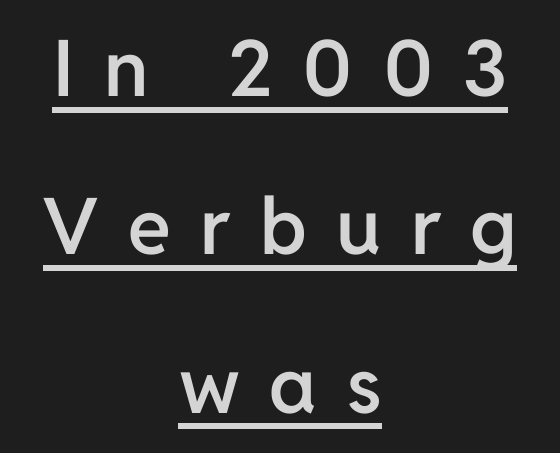
Is there much room between lines? Yes — plenty of vertical air separates them. Weight: semibold (demi). In CSS terms this would be text-align: center. Characters follow at a spacing far wider than the type designer built in. Quick note: underline on. You could not count columns in this text — the font is proportionally spaced.
